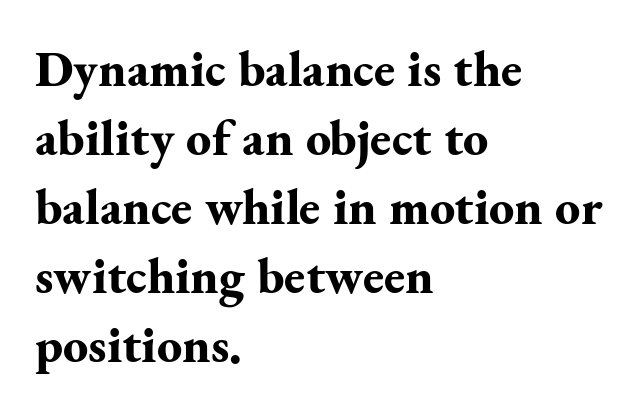
Q: Is the text bold? A: Yes.
Q: Is the text italic (slanted)? A: No, it is upright.
Q: Is the typeface a serif or a sans-serif typeface? A: Serif.
Q: Is the text underlined? A: No.
Q: How is the paragraph aligned? A: Left-aligned.
Q: Is the spacing between letters normal or unusually wide? A: Normal.
Q: Is the spacing between lines tight, normal or loose? A: Normal.
Q: Width (condensed, normal, or wide)? A: Normal.
Q: Stroke contrast? A: Medium.
Q: x-height? A: Small.
Q: Monospaced? A: No.
